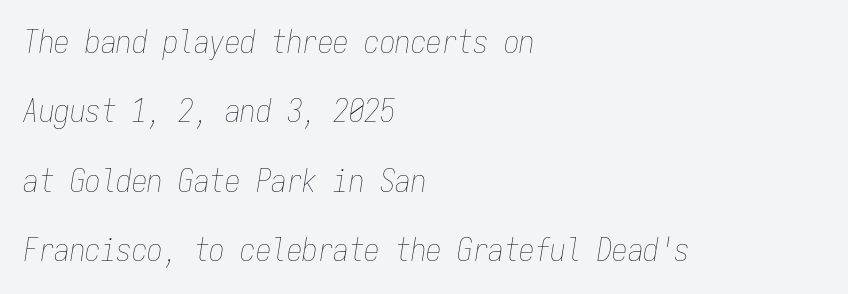
Q: Is the text bold? A: No.
Q: Is the text italic (slanted)? A: Yes, it leans right by about 9 degrees.
Q: Is the text underlined? A: No.
Q: How is the paragraph aligned? A: Left-aligned.
Q: Is the spacing between letters normal or unusually wide? A: Normal.
Q: Is the spacing between lines tight, normal or loose? A: Loose.
Q: Width (condensed, normal, or wide)? A: Condensed.
Q: Stroke contrast? A: Low.
Q: x-height? A: Medium.
Q: Monospaced? A: Yes.
